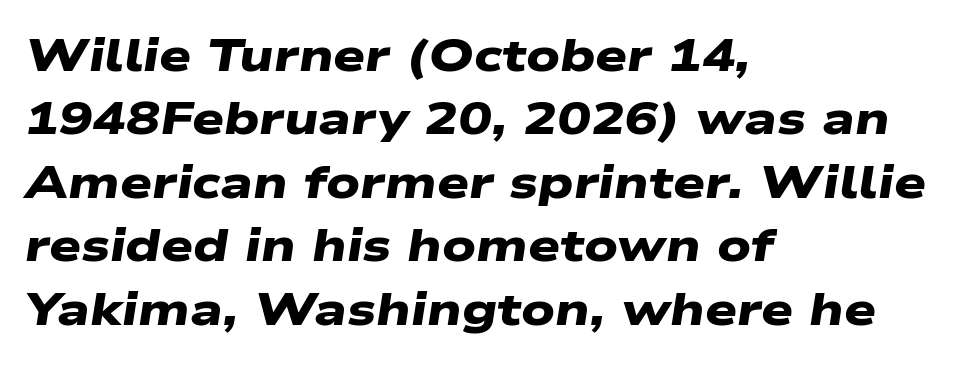
The image shows 45 px heavy, wide sans-serif type; set left-aligned, normal line spacing (1.41x), normal letter spacing, not underlined; low stroke contrast and a medium x-height.
